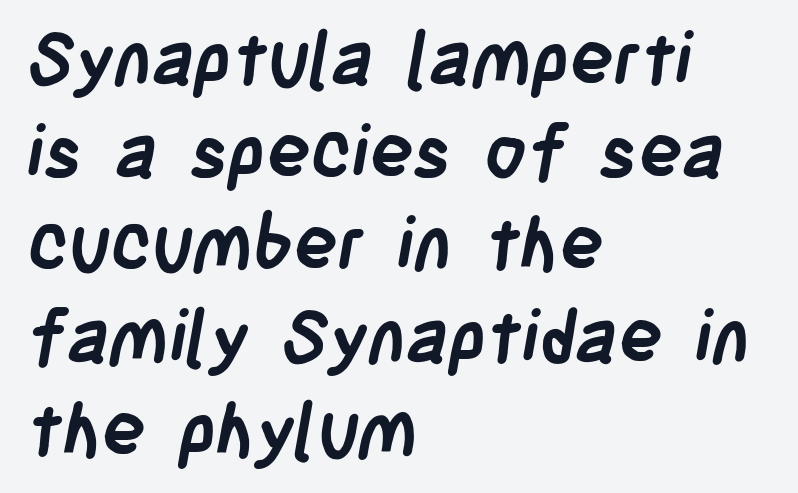
{"serif": "no", "bold": "yes", "weight": "semibold", "width": "condensed", "stroke_contrast": "low", "x_height": "large", "monospaced": "no", "underline": "no", "align": "left", "line_spacing": "normal", "line_spacing_ratio": 1.27, "letter_spacing": "normal", "letter_spacing_em": 0.0, "glyph_px": 73}
